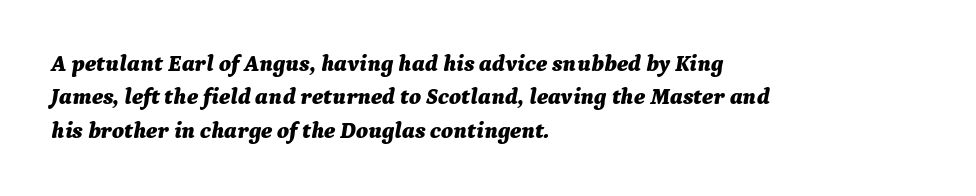
The image shows 23 px bold type, italic (leaning right); set left-aligned, normal line spacing (1.45x), normal letter spacing, not underlined.
